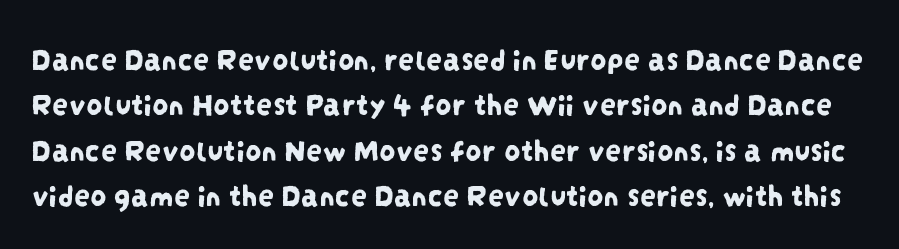
Varying glyph widths throughout — classic text-font behaviour. Letters rest on an invisible, unmarked baseline. Standard letterfit; no display-style spreading of the glyphs. A normal amount of white space separates one row of letters from the next.
